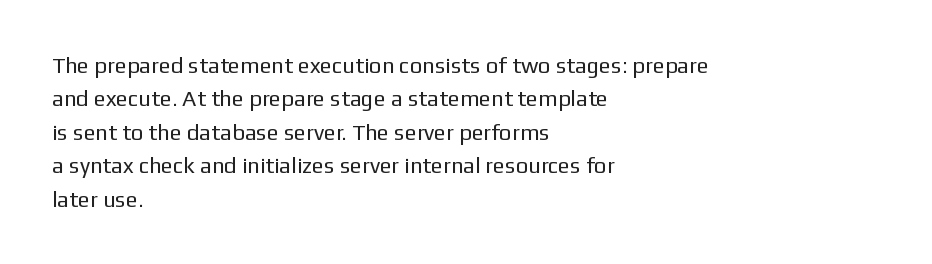
Summary of vertical rhythm: regular, with standard interline spacing. No extra ink here — the face is not bold. Quick note: not italic, upright. Horizontal alignment here is leftward, the default for most running prose.
